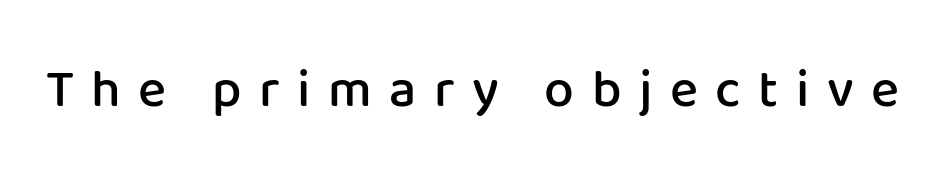
{"serif": "no", "italic": "no", "bold": "semi", "weight": "semibold", "width": "normal", "stroke_contrast": "low", "x_height": "medium", "monospaced": "no", "underline": "no", "letter_spacing": "wide", "letter_spacing_em": 0.33, "glyph_px": 53}
